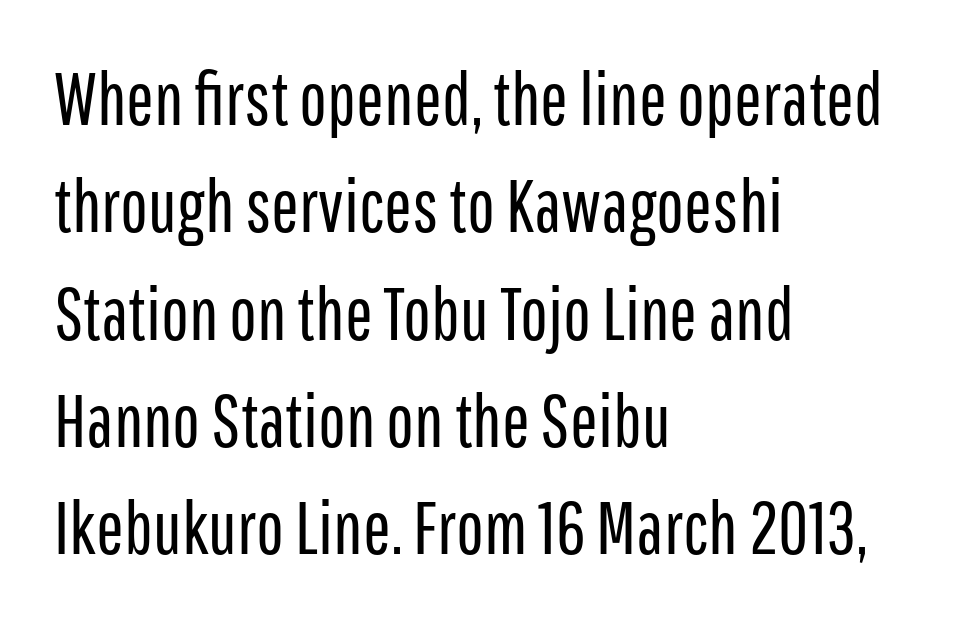
Q: Is the text bold? A: No.
Q: Is the text italic (slanted)? A: No, it is upright.
Q: Is the typeface a serif or a sans-serif typeface? A: Sans-serif.
Q: Is the text underlined? A: No.
Q: How is the paragraph aligned? A: Left-aligned.
Q: Is the spacing between letters normal or unusually wide? A: Normal.
Q: Is the spacing between lines tight, normal or loose? A: Normal.
Q: Width (condensed, normal, or wide)? A: Condensed.
Q: Stroke contrast? A: Low.
Q: x-height? A: Medium.
Q: Monospaced? A: No.
